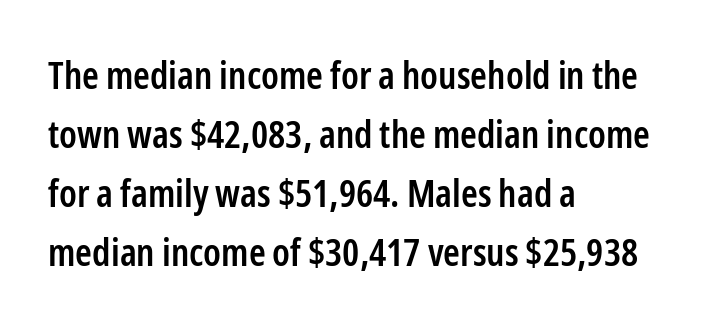
You can tell from the bare stems that sans-serif type was used. Varying glyph widths throughout — classic text-font behaviour. Underlining? Definitely not there. In terms of leading, this rendering sits right in the middle. These lines keep a tight, regular rhythm from letter to letter.
